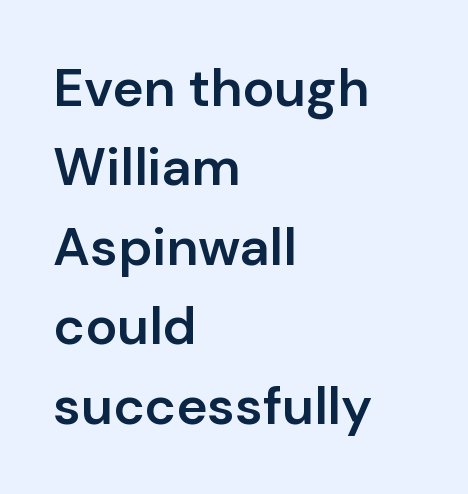
The image shows 53 px semibold sans-serif type, upright; set left-aligned, normal line spacing (1.5x), normal letter spacing, not underlined; low stroke contrast and a medium x-height.
